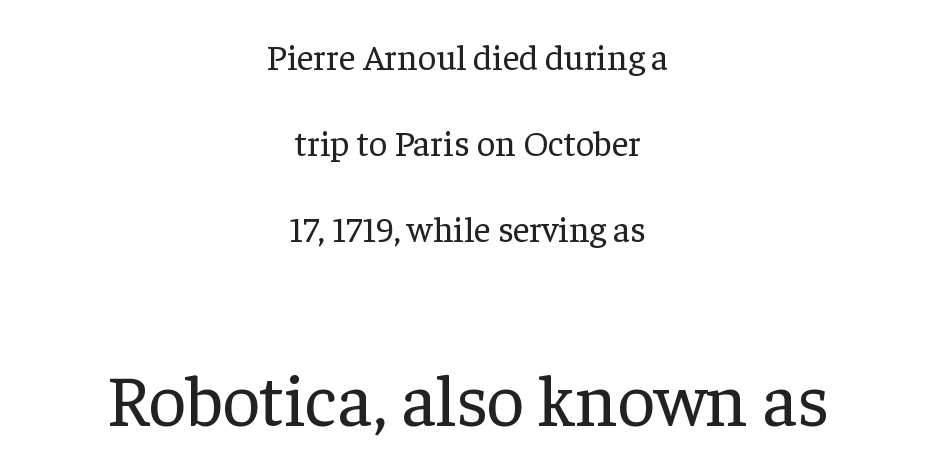
These two chunks differ in scale, with the bottom chunk taking the larger measure. Here the designer chose a conventional face with non-uniform glyph widths. The line texture is even and compact thanks to regular tracking. Stem width sits at or under what a default text font uses. Unlike italic type, these characters show no tilt at all. Descender tails drop into unmarked territory.
